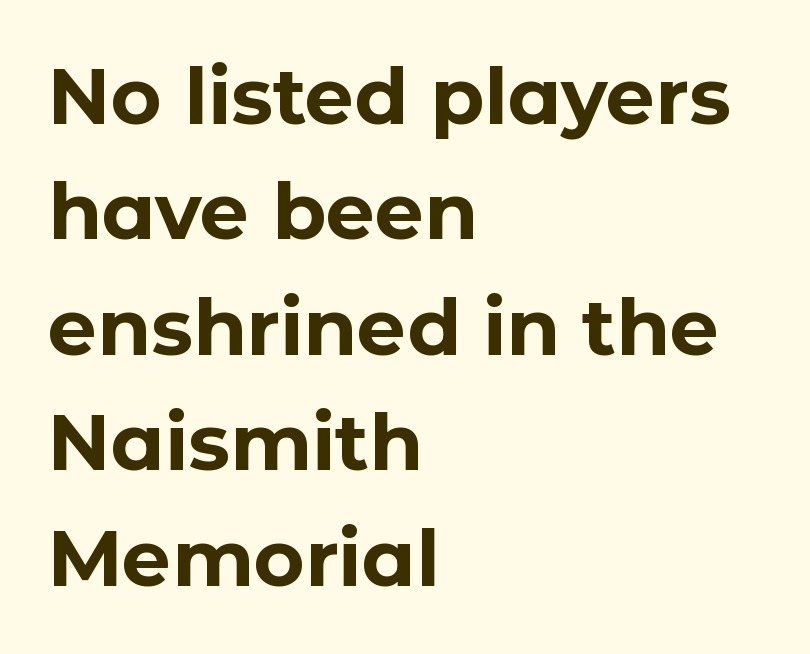
{"serif": "no", "italic": "no", "bold": "yes", "weight": "bold", "width": "normal", "stroke_contrast": "low", "x_height": "medium", "monospaced": "no", "underline": "no", "align": "left", "line_spacing": "normal", "line_spacing_ratio": 1.48, "letter_spacing": "normal", "letter_spacing_em": 0.0, "glyph_px": 78}
